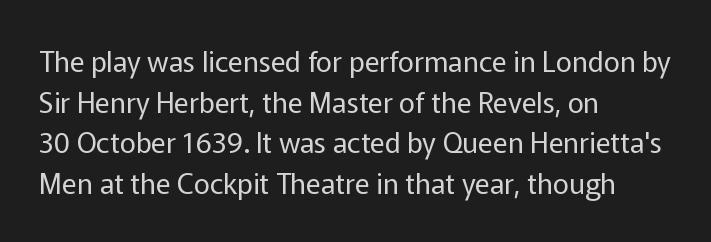
Q: Is the text bold? A: No.
Q: Is the text italic (slanted)? A: No, it is upright.
Q: Is the typeface a serif or a sans-serif typeface? A: Sans-serif.
Q: Is the text underlined? A: No.
Q: How is the paragraph aligned? A: Left-aligned.
Q: Is the spacing between letters normal or unusually wide? A: Normal.
Q: Is the spacing between lines tight, normal or loose? A: Normal.
Q: Width (condensed, normal, or wide)? A: Normal.
Q: Stroke contrast? A: Low.
Q: x-height? A: Medium.
Q: Monospaced? A: No.
